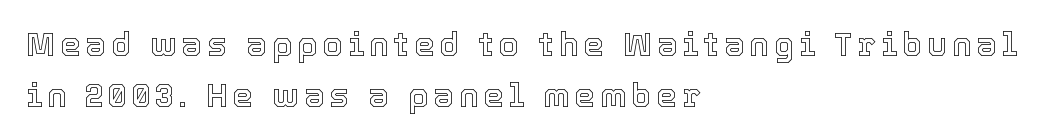
Q: Is the text italic (slanted)? A: No, it is upright.
Q: Is the text underlined? A: No.
Q: How is the paragraph aligned? A: Left-aligned.
Q: Is the spacing between lines tight, normal or loose? A: Normal.
Q: Width (condensed, normal, or wide)? A: Normal.
Q: x-height? A: Medium.
Q: Monospaced? A: No.
